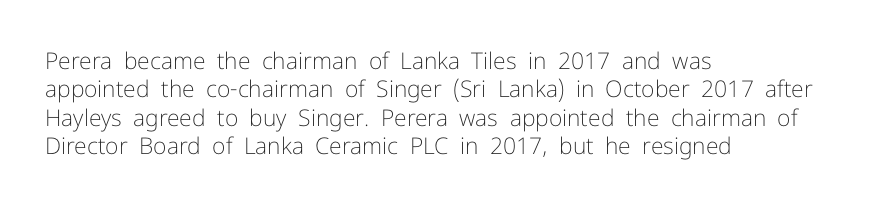
Nobody touched the tracking dial on this one. Visually the block forms a straight wall on the left and a jagged coastline on the right. Posture: upright roman. Beneath every word, the page is bare.
